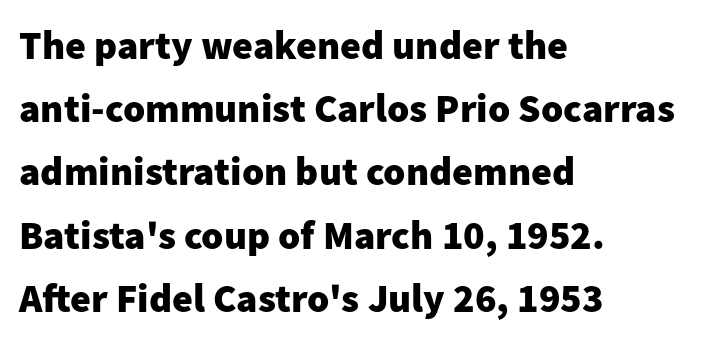
{"serif": "no", "italic": "no", "bold": "yes", "weight": "heavy", "width": "normal", "stroke_contrast": "low", "x_height": "medium", "monospaced": "no", "underline": "no", "align": "left", "line_spacing": "normal", "line_spacing_ratio": 1.58, "letter_spacing": "normal", "letter_spacing_em": 0.0, "glyph_px": 40}
